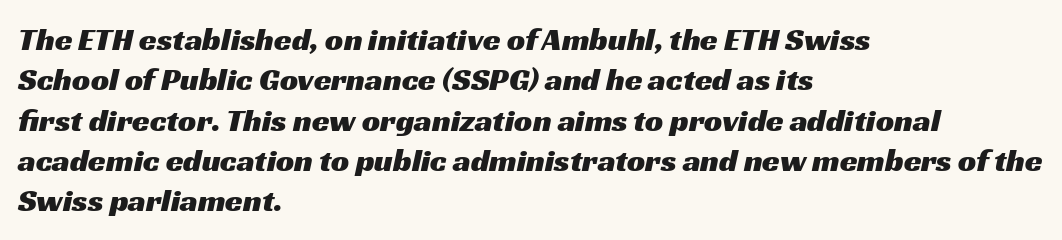
The type is set solid horizontally, with unmodified tracking. Here the designer chose a conventional face with non-uniform glyph widths. You can tell from the bare stems that sans-serif type was used. The line-height multiplier appears to be the usual default. These lines are set flush left with a ragged right edge.
